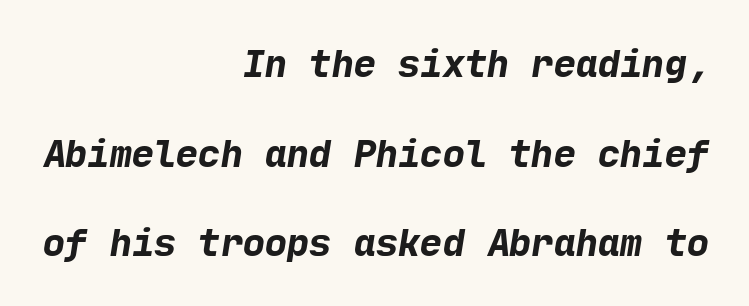
The image shows 37 px bold sans-serif type; set right-aligned, loose line spacing (2.42x), normal letter spacing, not underlined; low stroke contrast and a medium x-height.
